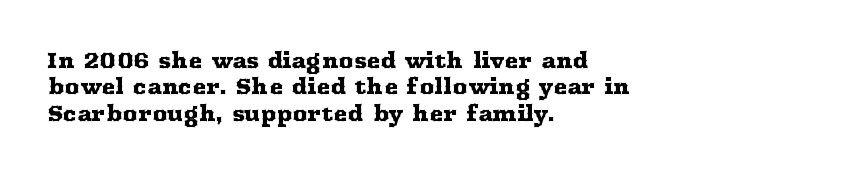
Is there much room between lines? A standard amount, neither cramped nor airy. The line texture is even and compact thanks to regular tracking. In terms of posture, this sample is upright. The paragraph has a hard left edge and a soft right edge. The strip under each line holds only bare page.
